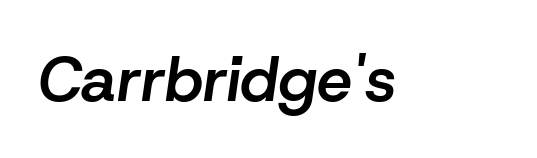
The specimen omits any rule beneath the text block's lines. Honestly, the letter spacing is just normal — you wouldn't notice it. The rendering uses natural spacing where letterforms have individual widths. You can tell it's italic because the verticals aren't actually vertical. These lines carry some extra weight — a demibold, not a full bold.
